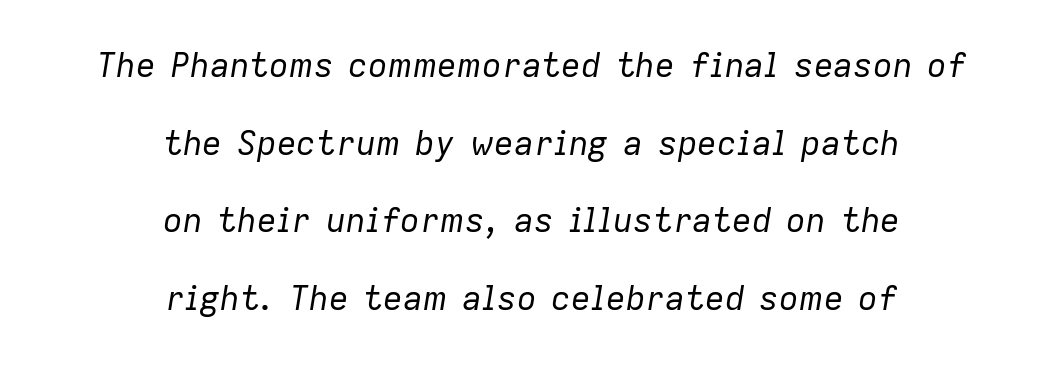
Horizontal alignment here is central, giving a formal, balanced look. Standard letterfit; no display-style spreading of the glyphs. A typesetter would call this proportional, since set widths differ per character. Would a proofreader flag this as italicized? Yes. How would I describe the line gaps? Wide and relaxed. Plain, unruled lines of type.
